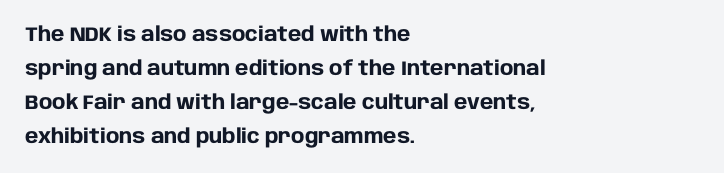
{"italic": "no", "bold": "yes", "underline": "no", "align": "left", "line_spacing": "normal", "line_spacing_ratio": 1.7, "letter_spacing": "normal", "letter_spacing_em": 0.0, "glyph_px": 20}
